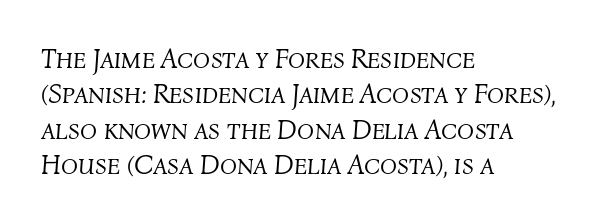
Heft: none added — not bold. A normal amount of white space separates one row of letters from the next. You could not count columns in this text — the font is proportionally spaced. Between one letter and the next there's only the usual sliver of space. A typesetter would mark this as italic. No word sits above an underline.
